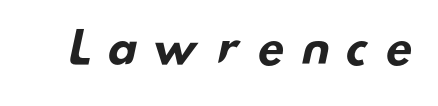
Q: Is the text bold? A: Yes.
Q: Is the typeface a serif or a sans-serif typeface? A: Sans-serif.
Q: Is the text underlined? A: No.
Q: Is the spacing between letters normal or unusually wide? A: Unusually wide.
Q: Width (condensed, normal, or wide)? A: Wide.
Q: Stroke contrast? A: Low.
Q: x-height? A: Small.
Q: Monospaced? A: No.
